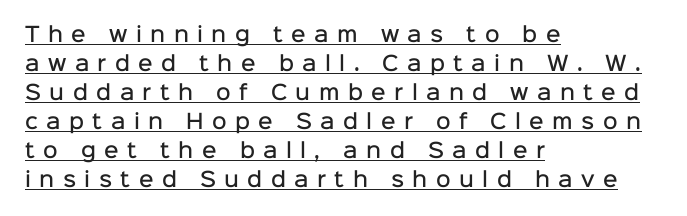
Q: Is the text bold? A: Semi-bold.
Q: Is the text italic (slanted)? A: No, it is upright.
Q: Is the text underlined? A: Yes.
Q: How is the paragraph aligned? A: Left-aligned.
Q: Is the spacing between letters normal or unusually wide? A: Unusually wide.
Q: Is the spacing between lines tight, normal or loose? A: Normal.
